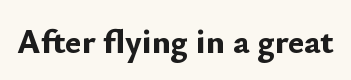
The image shows 34 px bold sans-serif type, upright; set normal letter spacing, not underlined; low stroke contrast and a small x-height.
